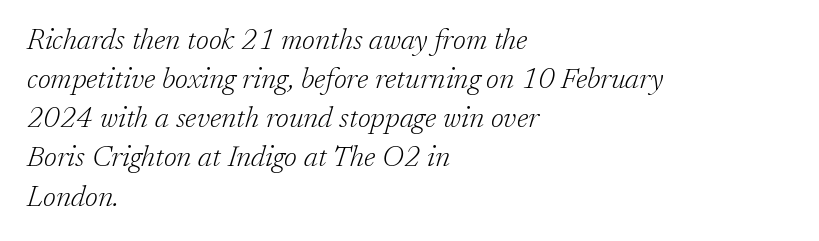
The image shows 29 px light serif type, italic (leaning right); set left-aligned, normal line spacing (1.35x), normal letter spacing, not underlined; low stroke contrast and a medium x-height.
